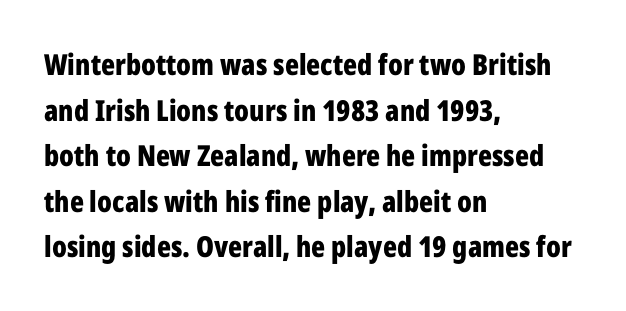
The image shows 29 px bold, condensed sans-serif type, upright; set left-aligned, normal line spacing (1.57x), normal letter spacing, not underlined; low stroke contrast and a medium x-height.
